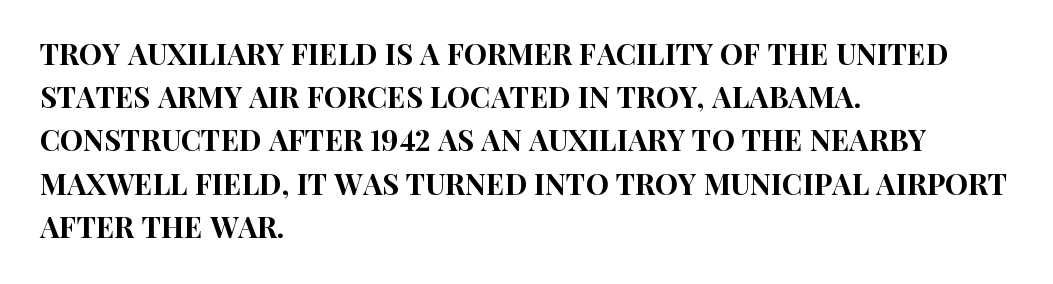
{"serif": "no", "italic": "no", "width": "condensed", "stroke_contrast": "high", "x_height": "large", "monospaced": "no", "underline": "no", "align": "left", "line_spacing": "normal", "line_spacing_ratio": 1.49, "letter_spacing": "normal", "letter_spacing_em": 0.0, "glyph_px": 29}
